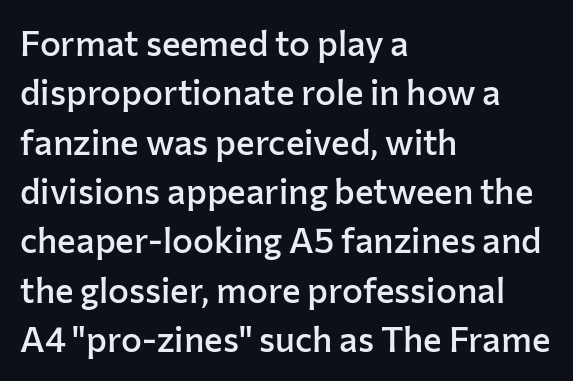
Each letter keeps its own natural width here, so spacing adapts to shape. Does the type have serifs? No, each stem ends abruptly. The rendering uses a semibold face; strokes are thickened but not to full bold. The vertical gap from one line to the next is medium.
